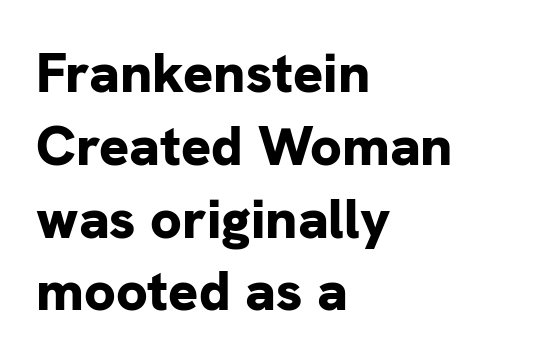
Check under the words: just untouched page. Letter spacing: default. Font category for this specimen: sans-serif. Strokes here are thick enough to call this a true bold. Every row of glyphs begins at an identical x-position on the left.
